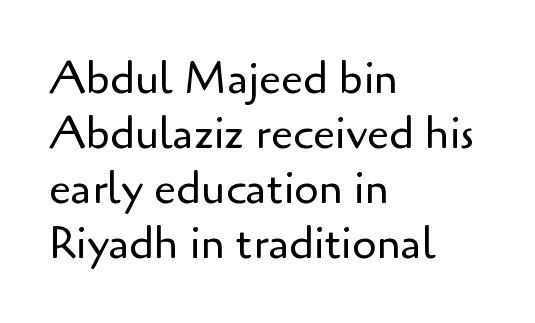
{"serif": "no", "italic": "no", "bold": "no", "weight": "regular", "width": "normal", "stroke_contrast": "low", "x_height": "small", "monospaced": "no", "underline": "no", "align": "left", "line_spacing": "normal", "line_spacing_ratio": 1.25, "letter_spacing": "normal", "letter_spacing_em": 0.0, "glyph_px": 44}
